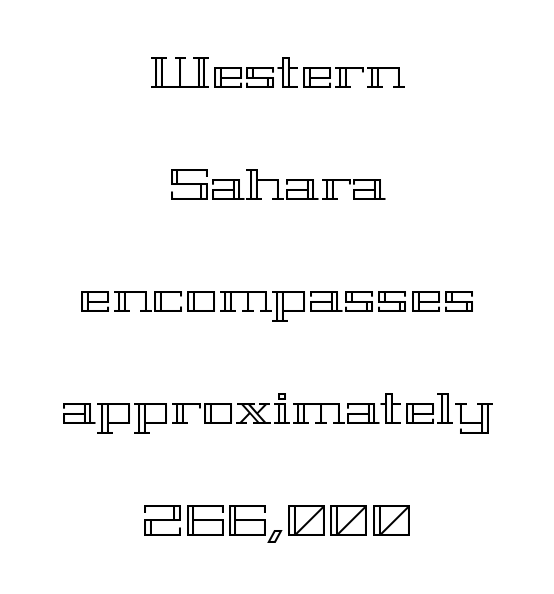
{"italic": "no", "width": "wide", "x_height": "medium", "monospaced": "no", "underline": "no", "align": "center", "line_spacing": "loose", "line_spacing_ratio": 2.49, "letter_spacing": "normal", "letter_spacing_em": 0.0, "glyph_px": 45}
